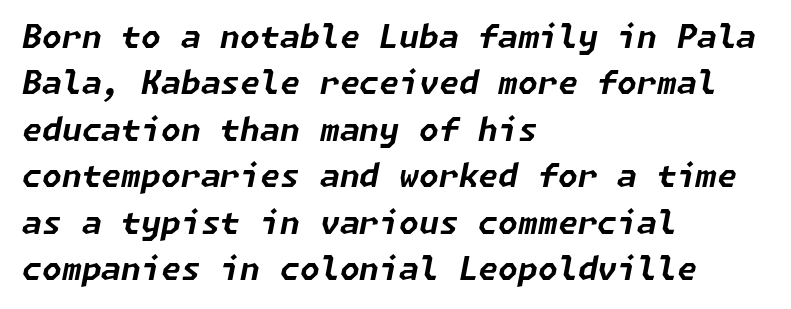
Q: Is the text bold? A: Yes.
Q: Is the text italic (slanted)? A: Yes, it leans right by about 11 degrees.
Q: Is the text underlined? A: No.
Q: How is the paragraph aligned? A: Left-aligned.
Q: Is the spacing between letters normal or unusually wide? A: Normal.
Q: Is the spacing between lines tight, normal or loose? A: Normal.
Q: Width (condensed, normal, or wide)? A: Normal.
Q: Stroke contrast? A: Low.
Q: x-height? A: Medium.
